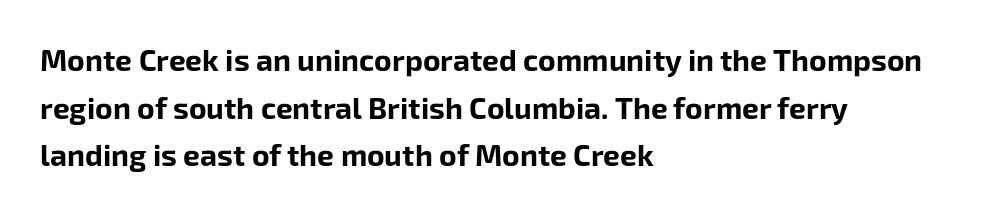
The image shows 30 px bold sans-serif type, upright; set left-aligned, normal line spacing (1.59x), normal letter spacing, not underlined; low stroke contrast and a medium x-height.
